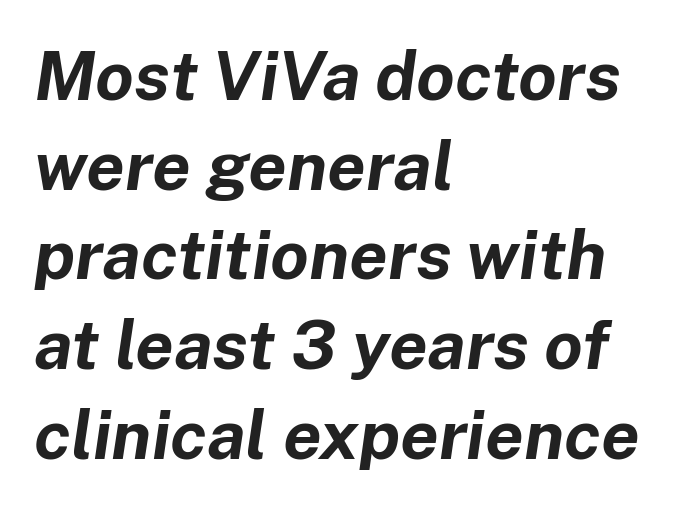
Q: Is the text bold? A: Yes.
Q: Is the text italic (slanted)? A: Yes, it leans right by about 8 degrees.
Q: Is the text underlined? A: No.
Q: How is the paragraph aligned? A: Left-aligned.
Q: Is the spacing between letters normal or unusually wide? A: Normal.
Q: Is the spacing between lines tight, normal or loose? A: Normal.
Q: Width (condensed, normal, or wide)? A: Normal.
Q: Stroke contrast? A: Low.
Q: x-height? A: Medium.
Q: Monospaced? A: No.
